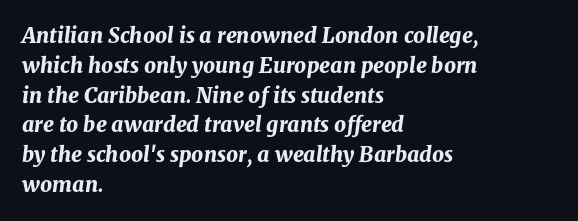
{"italic": "yes", "lean": "right", "slant_degrees": 8, "bold": "yes", "underline": "no", "align": "left", "line_spacing": "normal", "line_spacing_ratio": 1.42, "letter_spacing": "normal", "letter_spacing_em": 0.0, "glyph_px": 21}
